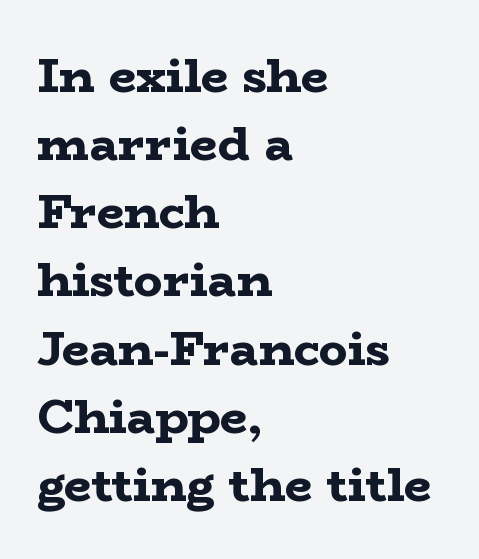
Q: Is the text bold? A: Yes.
Q: Is the text italic (slanted)? A: No, it is upright.
Q: Is the typeface a serif or a sans-serif typeface? A: Serif.
Q: Is the text underlined? A: No.
Q: How is the paragraph aligned? A: Left-aligned.
Q: Is the spacing between letters normal or unusually wide? A: Normal.
Q: Is the spacing between lines tight, normal or loose? A: Normal.
Q: Width (condensed, normal, or wide)? A: Wide.
Q: Stroke contrast? A: Low.
Q: x-height? A: Medium.
Q: Monospaced? A: No.
